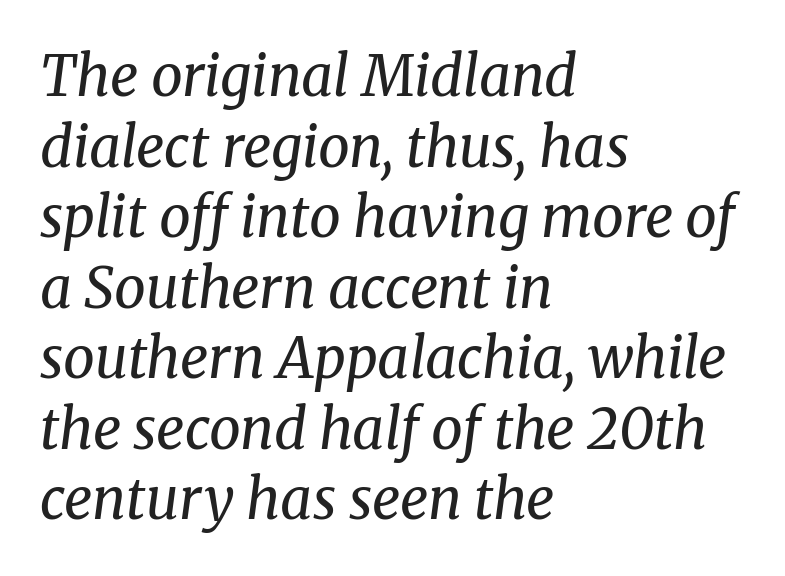
The vertical gap from one line to the next is medium. Honestly, the letter spacing is just normal — you wouldn't notice it. Unmarked baselines from the first word to the last. The letters are slanted; this is an italic face. Do the characters align in a grid? No, the font is proportional.
